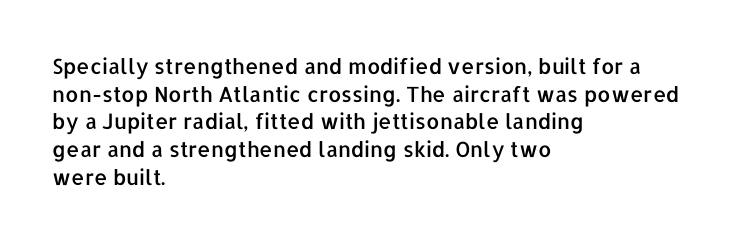
Every character sits straight up, as roman type does. Decoration check: the copy has no underline. A normal amount of white space separates one row of letters from the next. The passage shown has conventional tracking throughout.
